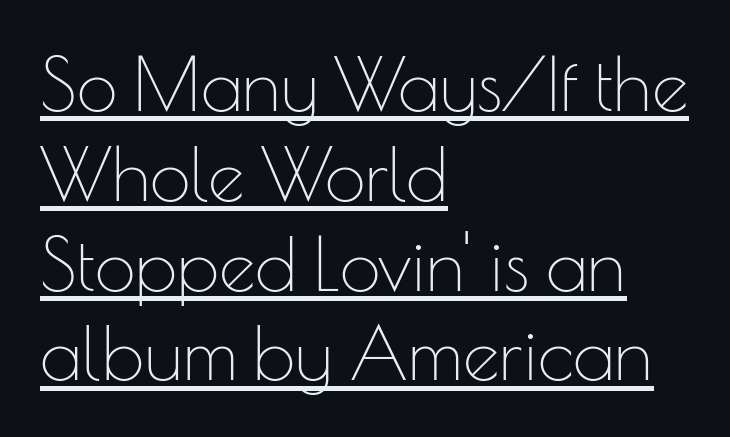
The image shows 73 px thin sans-serif type, upright; set left-aligned, line spacing 1.23x, normal letter spacing, underlined; low stroke contrast and a small x-height.
